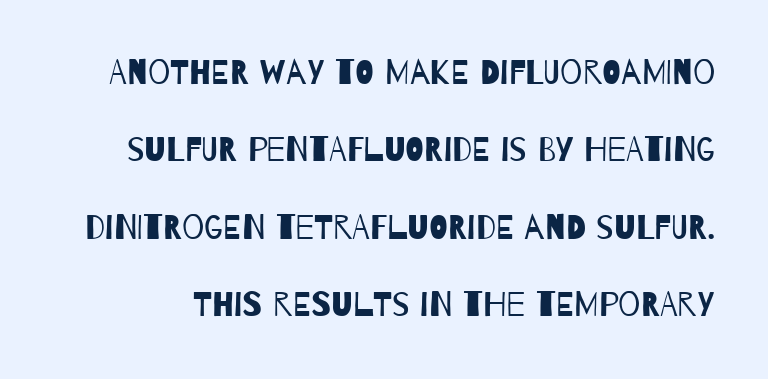
The weight would be labelled regular, book, light, or lighter still. Descender tails drop into unmarked territory. The face used here is proportionally spaced, like ordinary book or web type. Look at the tracking — it's just the regular setting, nothing added.
